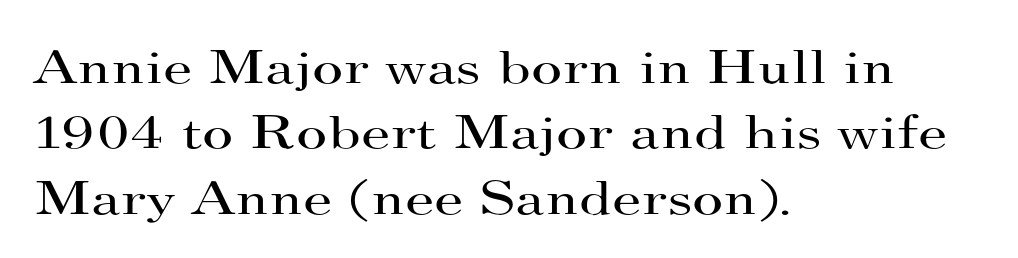
Q: Is the text bold? A: No.
Q: Is the text italic (slanted)? A: No, it is upright.
Q: Is the typeface a serif or a sans-serif typeface? A: Serif.
Q: Is the text underlined? A: No.
Q: How is the paragraph aligned? A: Left-aligned.
Q: Is the spacing between letters normal or unusually wide? A: Normal.
Q: Is the spacing between lines tight, normal or loose? A: Normal.
Q: Width (condensed, normal, or wide)? A: Wide.
Q: Stroke contrast? A: High.
Q: x-height? A: Small.
Q: Monospaced? A: No.
